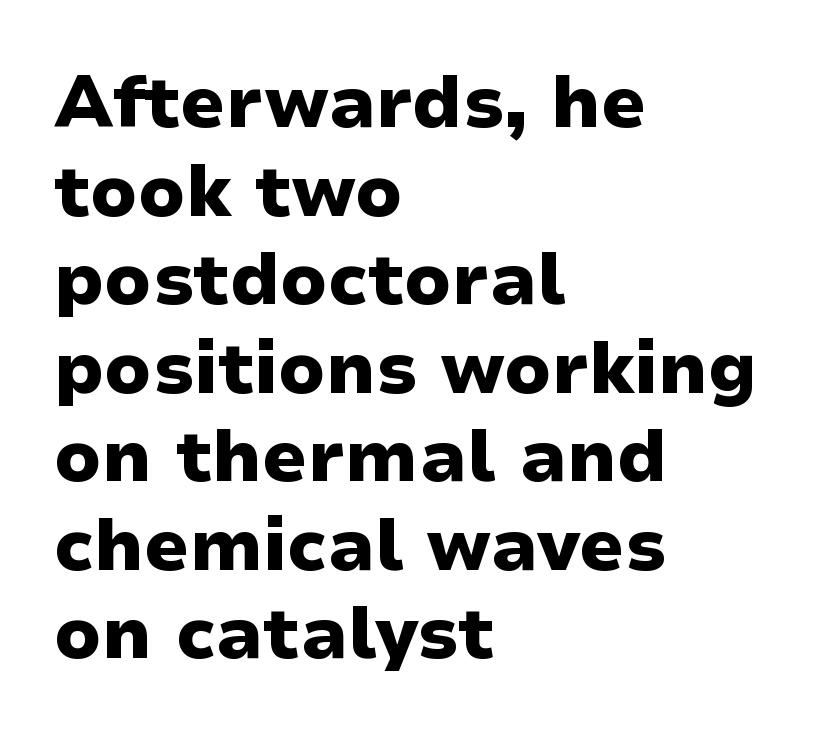
The image shows 72 px heavy, wide sans-serif type, upright; set left-aligned, line spacing 1.23x, normal letter spacing, not underlined; low stroke contrast and a medium x-height.
